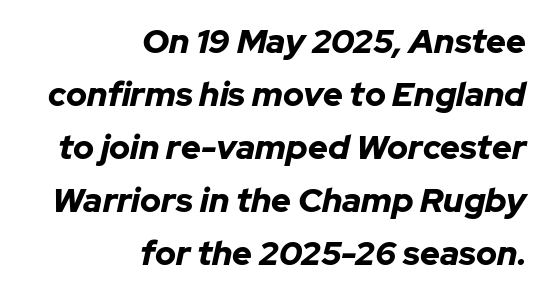
The image shows 34 px bold type, italic (leaning right); set right-aligned, normal line spacing (1.56x), normal letter spacing, not underlined; low stroke contrast and a medium x-height.
